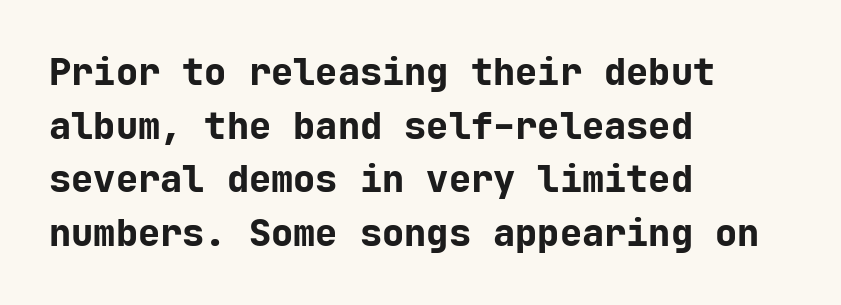
When letters stand straight like this, we call the style roman or upright. Do the characters align in a grid? Yes, the font is monospaced. The rendering uses a bold face; every stroke is thick and dark. Students, note that the glyphs here touch the page at normal intervals.
